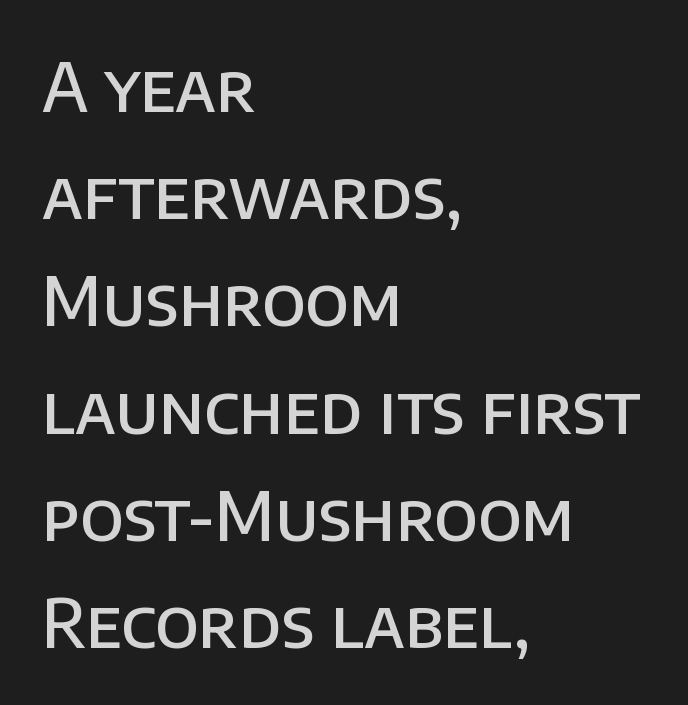
{"serif": "no", "italic": "no", "bold": "semi", "weight": "semibold", "width": "normal", "stroke_contrast": "low", "x_height": "large", "monospaced": "no", "underline": "no", "align": "left", "line_spacing": "normal", "line_spacing_ratio": 1.6, "letter_spacing": "normal", "letter_spacing_em": 0.0, "glyph_px": 67}
